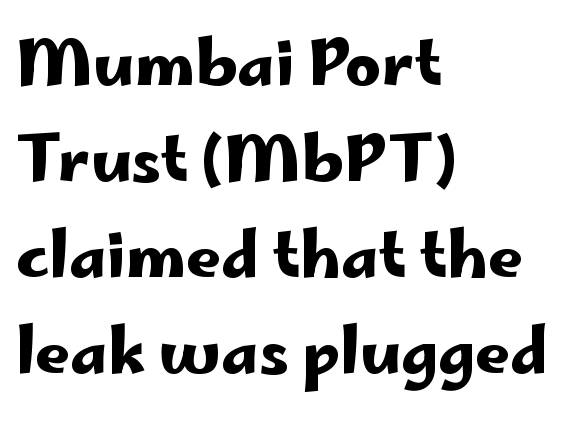
The image shows 62 px wide sans-serif type, upright; set left-aligned, normal line spacing (1.55x), normal letter spacing, not underlined; low stroke contrast and a small x-height.
